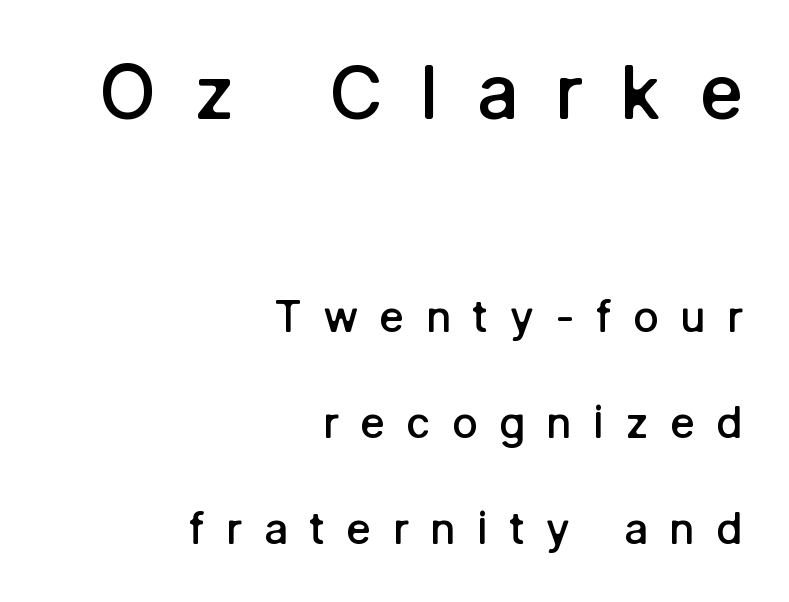
The image shows 75 px semibold sans-serif type, upright; set right-aligned, loose line spacing (2.46x), unusually wide letter spacing (+0.49 em), not underlined; the first (top) block is 1.74x larger; low stroke contrast and a medium x-height.
